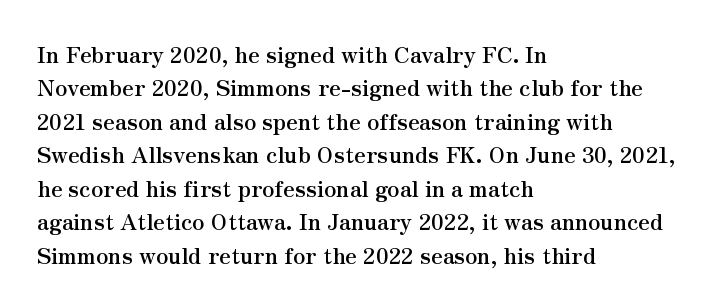
{"italic": "no", "bold": "yes", "underline": "no", "align": "left", "line_spacing": "normal", "line_spacing_ratio": 1.52, "letter_spacing": "normal", "letter_spacing_em": 0.0, "glyph_px": 22}
